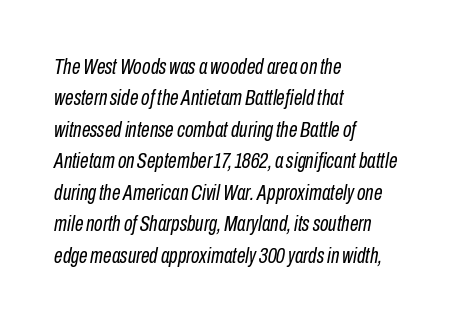
Regular leading. Here the glyphs are tracked normally, forming tight word shapes. Vertical stems look standard width or narrower in stroke. No word sits above an underline. The passage is arranged the way most books set body copy — flush left. The typography opts for an oblique posture over an upright one.
